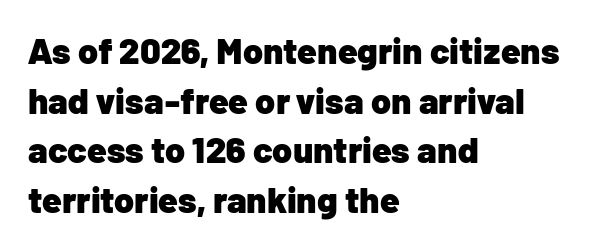
Serifs: no, the terminals of the letterforms are clean. The lines are quadded left. Stroke thickness is high; the sample reads as a true bold. One glance says typical: line gaps are just what's usual. Think of a printed novel: that variable character pitch is what you see here.
